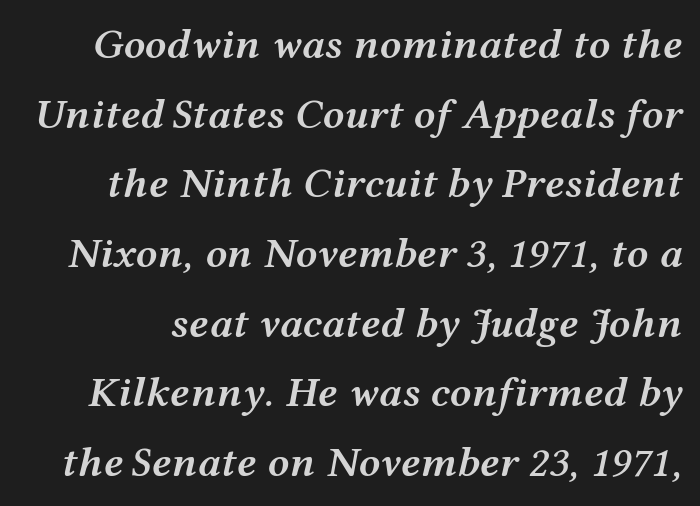
The image shows 43 px semibold, wide type, italic (leaning right); set normal line spacing (1.62x), normal letter spacing, not underlined; medium stroke contrast and a medium x-height.
